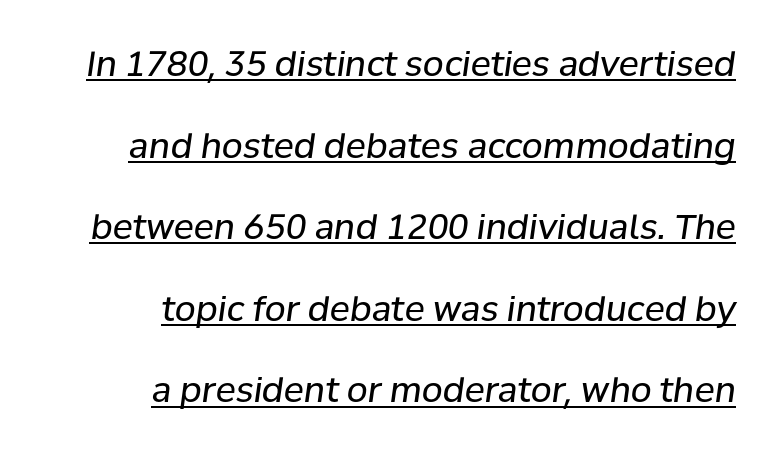
Here the designer chose a conventional face with non-uniform glyph widths. Emphasis is given by a line drawn under the lettering. Weight class: somewhere from thin through regular. Vertical spacing — loose. Typeset ragged left — the right edge is the straight one.
